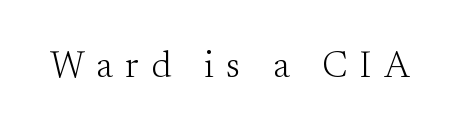
{"serif": "yes", "italic": "no", "bold": "no", "weight": "light", "width": "normal", "stroke_contrast": "medium", "x_height": "small", "monospaced": "no", "underline": "no", "letter_spacing": "wide", "letter_spacing_em": 0.33, "glyph_px": 37}
